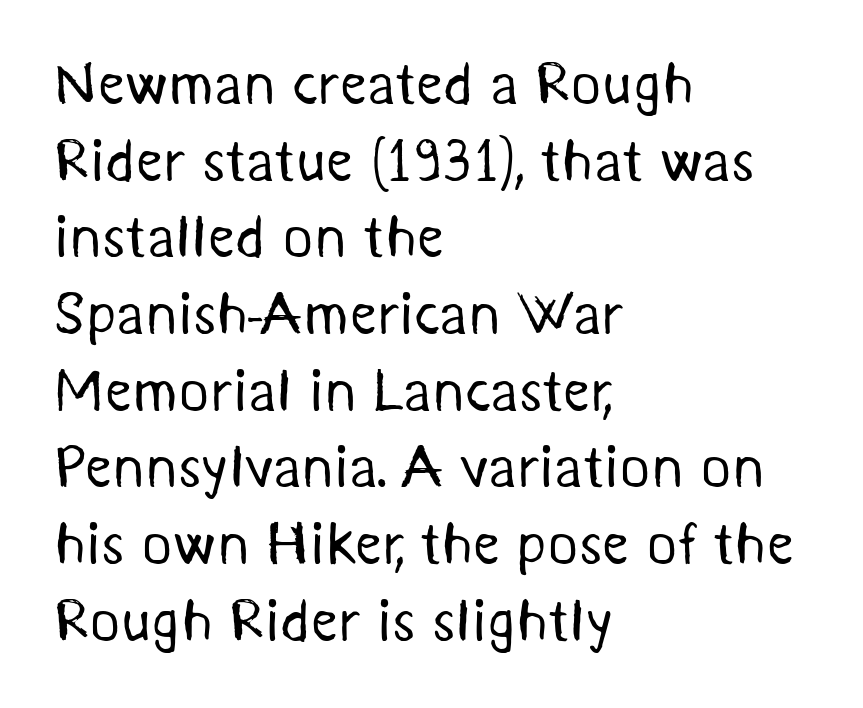
The image shows 59 px regular-weight sans-serif type; set left-aligned, normal line spacing (1.3x), normal letter spacing, not underlined; medium stroke contrast and a medium x-height.
